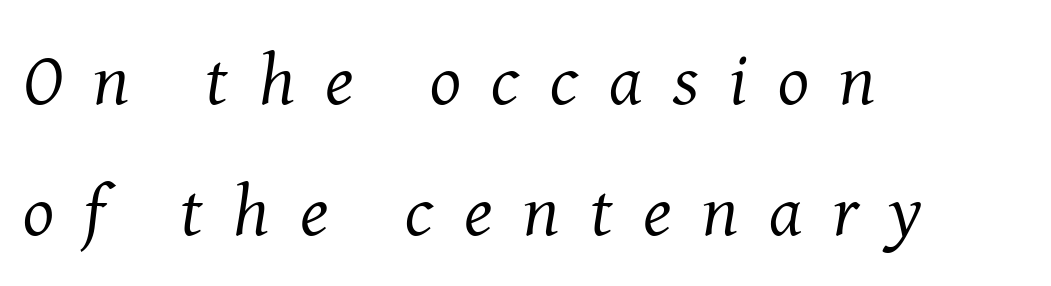
Students, note that the glyphs here are deliberately spaced far apart. Check the space under the baseline: it is left empty. The typesetting does not lean heavy: it is not bold. Quick note: italic. A classic flush-left, rag-right setting is used for this passage.
